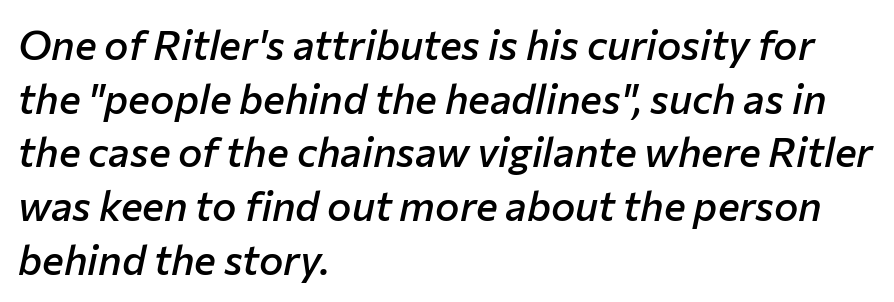
{"italic": "yes", "lean": "right", "slant_degrees": 12, "bold": "semi", "weight": "semibold", "width": "normal", "stroke_contrast": "low", "x_height": "medium", "monospaced": "no", "underline": "no", "align": "left", "line_spacing": "normal", "line_spacing_ratio": 1.31, "letter_spacing": "normal", "letter_spacing_em": 0.0, "glyph_px": 41}
